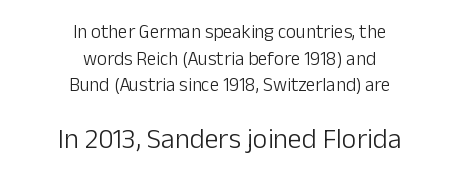
{"serif": "no", "italic": "no", "bold": "no", "weight": "light", "width": "normal", "stroke_contrast": "low", "x_height": "medium", "monospaced": "no", "underline": "no", "align": "center", "line_spacing": "normal", "line_spacing_ratio": 1.4, "letter_spacing": "normal", "letter_spacing_em": 0.0, "larger_block": "second", "size_ratio": 1.47, "glyph_px": 28}
